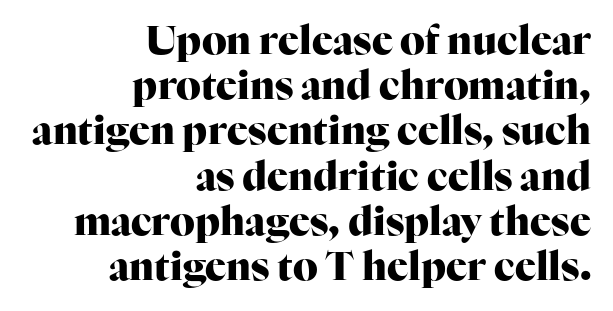
The image shows 39 px heavy serif type, upright; set right-aligned, line spacing 1.16x, normal letter spacing, not underlined; high stroke contrast and a medium x-height.
